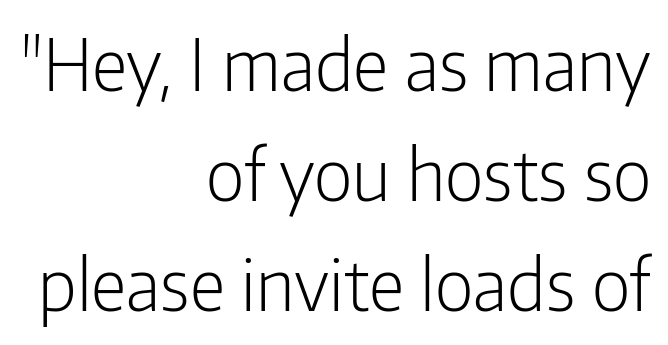
Q: Is the text bold? A: No.
Q: Is the text italic (slanted)? A: No, it is upright.
Q: Is the typeface a serif or a sans-serif typeface? A: Sans-serif.
Q: Is the text underlined? A: No.
Q: How is the paragraph aligned? A: Right-aligned.
Q: Is the spacing between letters normal or unusually wide? A: Normal.
Q: Is the spacing between lines tight, normal or loose? A: Normal.
Q: Width (condensed, normal, or wide)? A: Condensed.
Q: Stroke contrast? A: Low.
Q: x-height? A: Medium.
Q: Monospaced? A: No.
